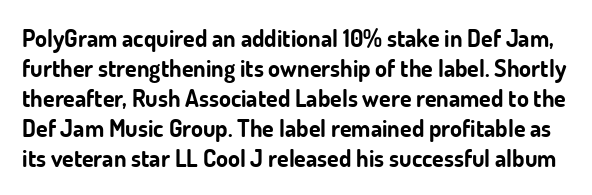
{"italic": "no", "bold": "yes", "underline": "no", "line_spacing": "normal", "line_spacing_ratio": 1.25, "letter_spacing": "normal", "letter_spacing_em": 0.0, "glyph_px": 24}
